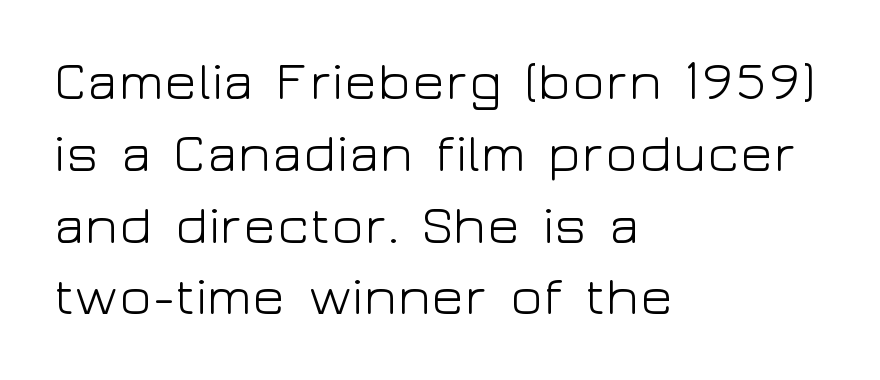
Q: Is the text bold? A: No.
Q: Is the text italic (slanted)? A: No, it is upright.
Q: Is the typeface a serif or a sans-serif typeface? A: Sans-serif.
Q: Is the text underlined? A: No.
Q: How is the paragraph aligned? A: Left-aligned.
Q: Is the spacing between letters normal or unusually wide? A: Normal.
Q: Is the spacing between lines tight, normal or loose? A: Normal.
Q: Width (condensed, normal, or wide)? A: Wide.
Q: Stroke contrast? A: Low.
Q: x-height? A: Medium.
Q: Monospaced? A: No.
